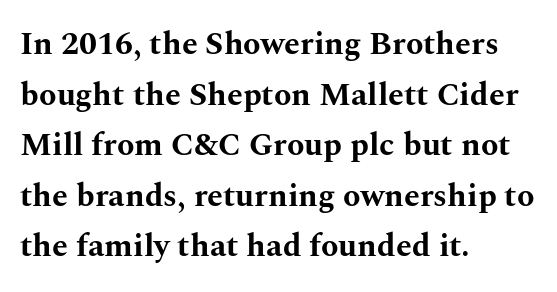
Q: Is the text bold? A: Yes.
Q: Is the text italic (slanted)? A: No, it is upright.
Q: Is the typeface a serif or a sans-serif typeface? A: Serif.
Q: Is the text underlined? A: No.
Q: How is the paragraph aligned? A: Left-aligned.
Q: Is the spacing between letters normal or unusually wide? A: Normal.
Q: Is the spacing between lines tight, normal or loose? A: Normal.
Q: Width (condensed, normal, or wide)? A: Wide.
Q: Stroke contrast? A: Medium.
Q: x-height? A: Medium.
Q: Monospaced? A: No.
